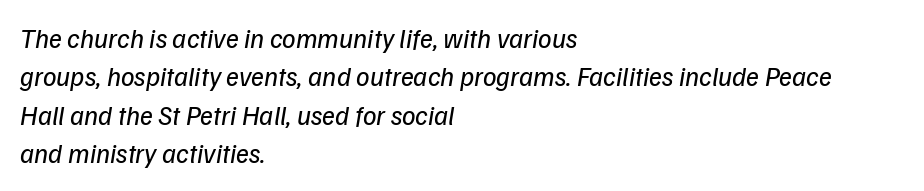
Q: Is the text bold? A: No.
Q: Is the text underlined? A: No.
Q: How is the paragraph aligned? A: Left-aligned.
Q: Is the spacing between letters normal or unusually wide? A: Normal.
Q: Is the spacing between lines tight, normal or loose? A: Normal.
